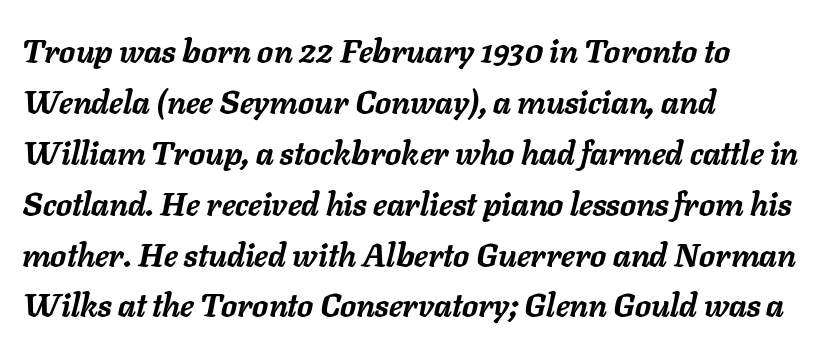
The image shows 32 px semibold type, italic (leaning right); set left-aligned, normal line spacing (1.59x), normal letter spacing, not underlined; low stroke contrast and a medium x-height.
